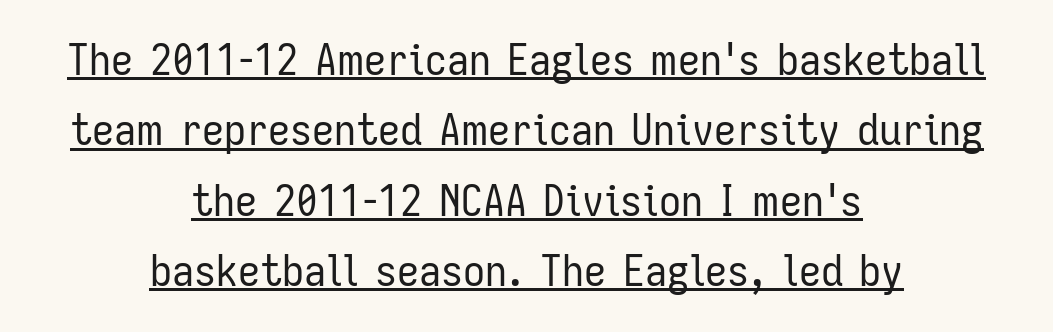
The passage is arranged like a title page — every line centered. Here the designer chose a conventional face with non-uniform glyph widths. No chunkiness to these letters — they're not bold. Here the glyphs are tracked normally, forming tight word shapes. Is there any slant? The stems are plumb. If you measured baseline to baseline, you'd find a middling distance.
